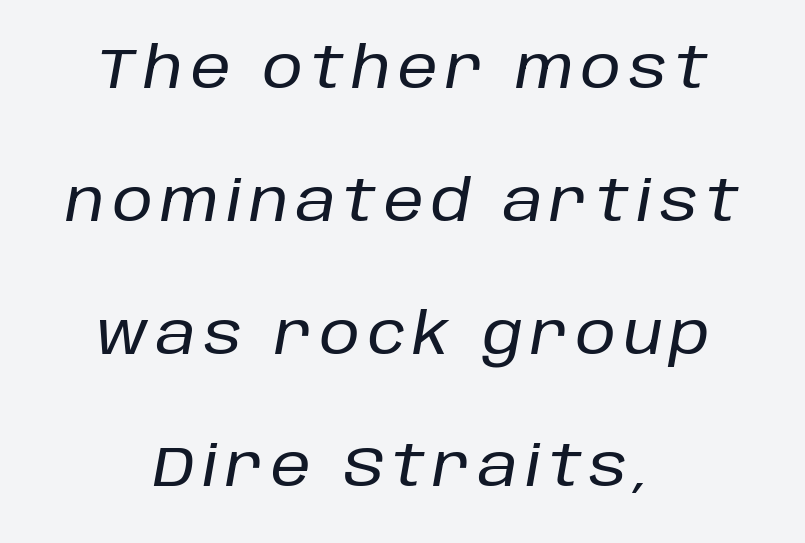
The image shows 57 px text type, italic (leaning right); set centered, loose line spacing (2.33x), not underlined; low stroke contrast and a large x-height.
